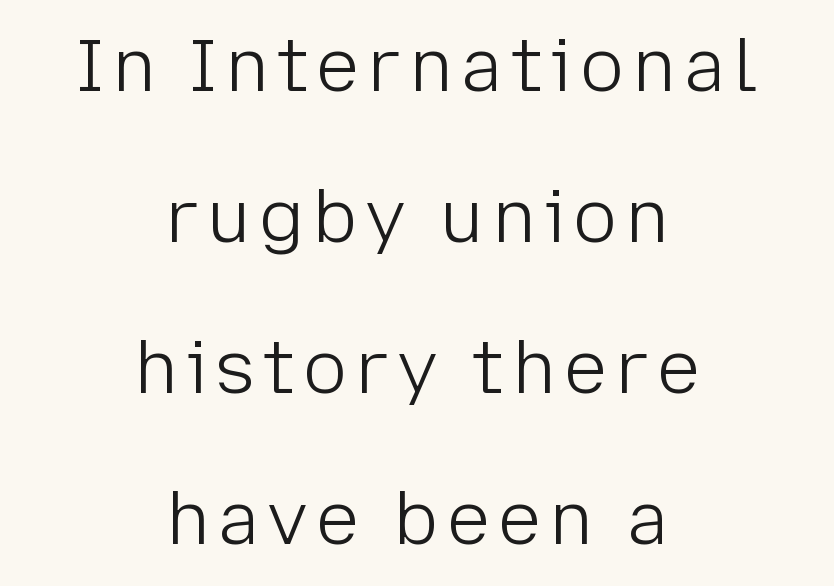
{"serif": "no", "italic": "no", "bold": "no", "weight": "light", "width": "normal", "stroke_contrast": "low", "x_height": "medium", "monospaced": "no", "underline": "no", "align": "center", "line_spacing": "loose", "line_spacing_ratio": 2.07, "glyph_px": 73}
